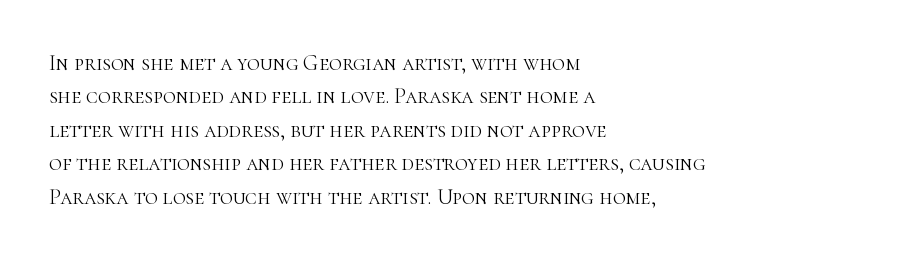
Summary of vertical rhythm: regular, with standard interline spacing. No extra ink here — the face is not bold. Quick note: not italic, upright. Horizontal alignment here is leftward, the default for most running prose.
